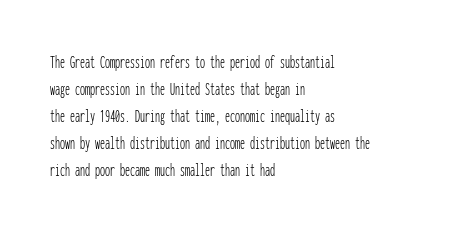
Q: Is the text bold? A: No.
Q: Is the text italic (slanted)? A: No, it is upright.
Q: Is the text underlined? A: No.
Q: How is the paragraph aligned? A: Left-aligned.
Q: Is the spacing between letters normal or unusually wide? A: Normal.
Q: Is the spacing between lines tight, normal or loose? A: Normal.
